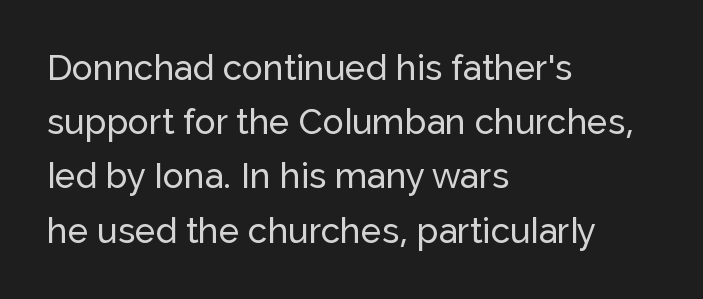
Q: Is the text italic (slanted)? A: No, it is upright.
Q: Is the typeface a serif or a sans-serif typeface? A: Sans-serif.
Q: Is the text underlined? A: No.
Q: How is the paragraph aligned? A: Left-aligned.
Q: Is the spacing between letters normal or unusually wide? A: Normal.
Q: Is the spacing between lines tight, normal or loose? A: Normal.
Q: Width (condensed, normal, or wide)? A: Normal.
Q: Stroke contrast? A: Low.
Q: x-height? A: Medium.
Q: Monospaced? A: No.
